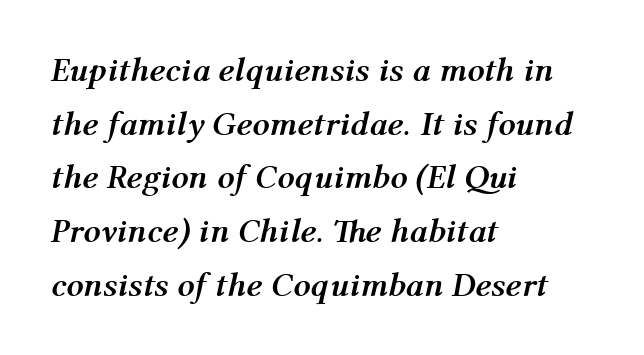
The lines sit at an ordinary, default distance from one another. Nobody drew a line under any word here. If you drew a line through each stem, it would be angled. No extra tracking has been applied to these lines. The passage is arranged the way most books set body copy — flush left. The rendering uses natural spacing where letterforms have individual widths.
